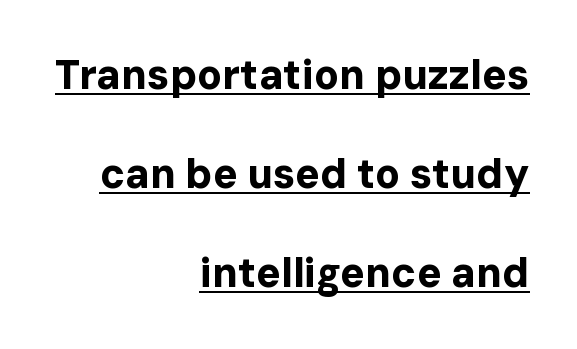
I'd call this a sans setting — the letters go barefoot. Glance below the letters and you will spot a drawn line. Bold? Absolutely — the strokes are thick and heavy. The paragraph has a hard right edge and a soft left edge. This rendering leaves character spacing at its baseline value. Vertical strokes here are truly vertical.
